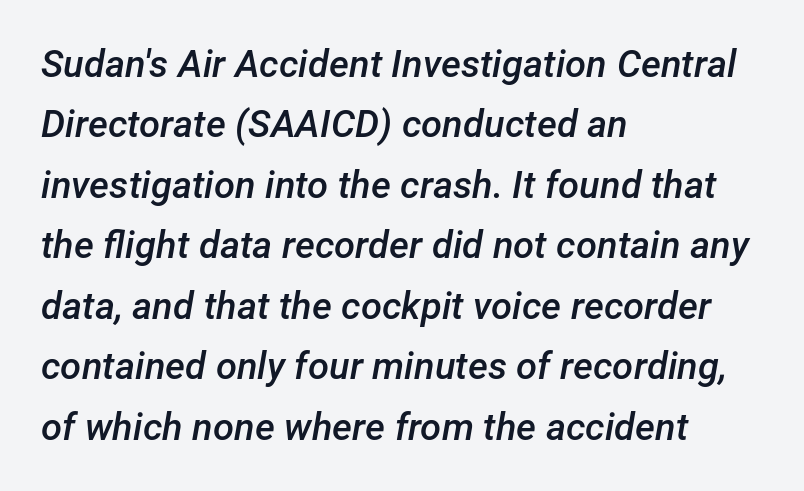
The image shows 38 px semibold type, italic (leaning right); set left-aligned, normal line spacing (1.59x), normal letter spacing, not underlined; low stroke contrast and a medium x-height.
